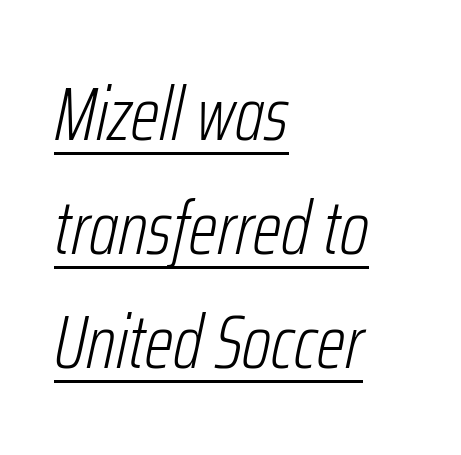
The image shows 75 px light, condensed type, italic (leaning right); set left-aligned, normal line spacing (1.52x), normal letter spacing, underlined; low stroke contrast and a medium x-height.
